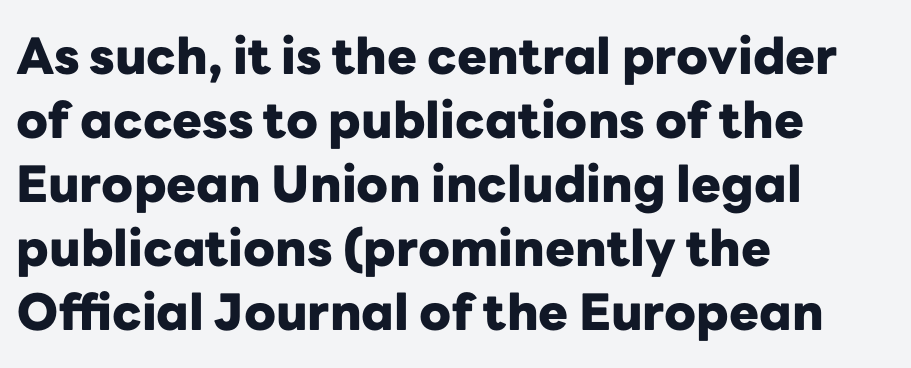
Q: Is the text bold? A: Yes.
Q: Is the text italic (slanted)? A: No, it is upright.
Q: Is the typeface a serif or a sans-serif typeface? A: Sans-serif.
Q: Is the text underlined? A: No.
Q: How is the paragraph aligned? A: Left-aligned.
Q: Is the spacing between letters normal or unusually wide? A: Normal.
Q: Is the spacing between lines tight, normal or loose? A: Normal.
Q: Width (condensed, normal, or wide)? A: Normal.
Q: Stroke contrast? A: Low.
Q: x-height? A: Medium.
Q: Monospaced? A: No.
